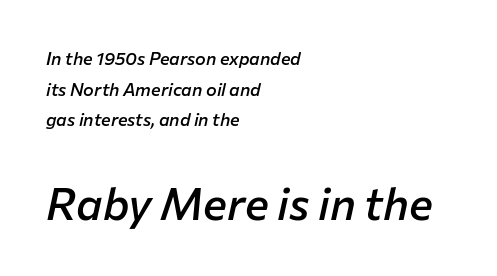
The image shows 45 px semibold type, italic (leaning right); set left-aligned, normal line spacing (1.7x), normal letter spacing, not underlined; the second (bottom) block is 2.5x larger; low stroke contrast and a medium x-height.
